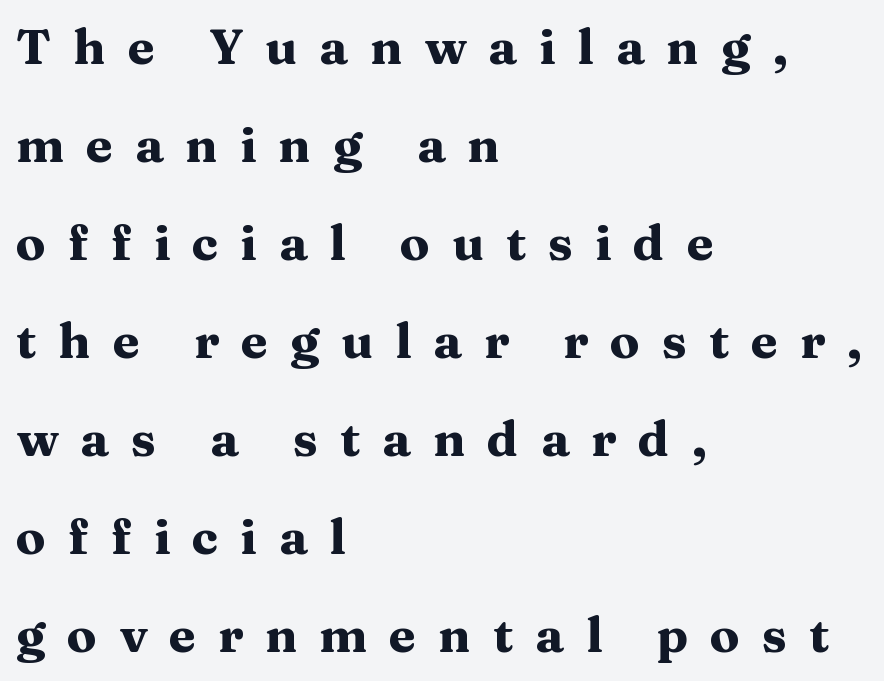
Q: Is the text bold? A: Yes.
Q: Is the text italic (slanted)? A: No, it is upright.
Q: Is the typeface a serif or a sans-serif typeface? A: Serif.
Q: Is the text underlined? A: No.
Q: How is the paragraph aligned? A: Left-aligned.
Q: Is the spacing between letters normal or unusually wide? A: Unusually wide.
Q: Is the spacing between lines tight, normal or loose? A: Loose.
Q: Width (condensed, normal, or wide)? A: Wide.
Q: Stroke contrast? A: Medium.
Q: x-height? A: Medium.
Q: Monospaced? A: No.
